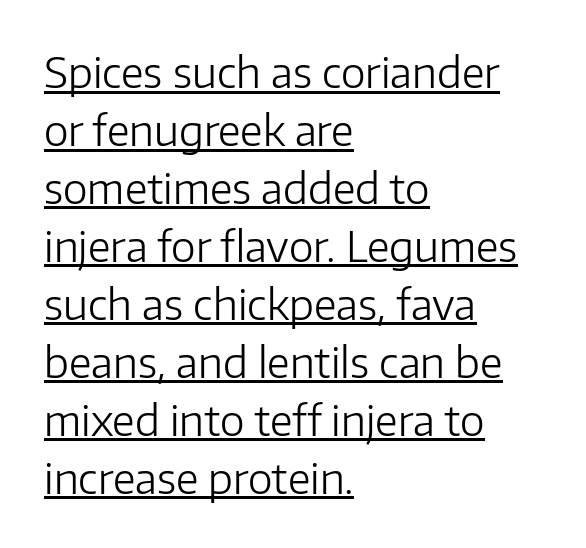
{"serif": "no", "italic": "no", "bold": "no", "weight": "light", "width": "normal", "stroke_contrast": "low", "x_height": "medium", "monospaced": "no", "underline": "yes", "align": "left", "line_spacing": "normal", "line_spacing_ratio": 1.38, "letter_spacing": "normal", "letter_spacing_em": 0.0, "glyph_px": 42}
